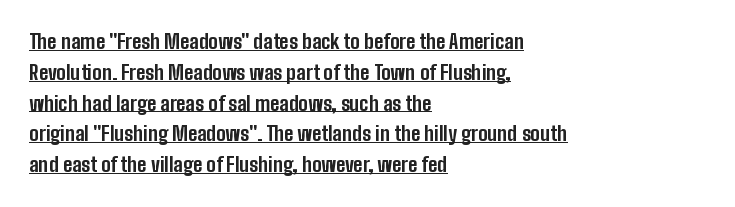
Q: Is the text bold? A: Yes.
Q: Is the text italic (slanted)? A: No, it is upright.
Q: Is the text underlined? A: Yes.
Q: How is the paragraph aligned? A: Left-aligned.
Q: Is the spacing between letters normal or unusually wide? A: Normal.
Q: Is the spacing between lines tight, normal or loose? A: Normal.
